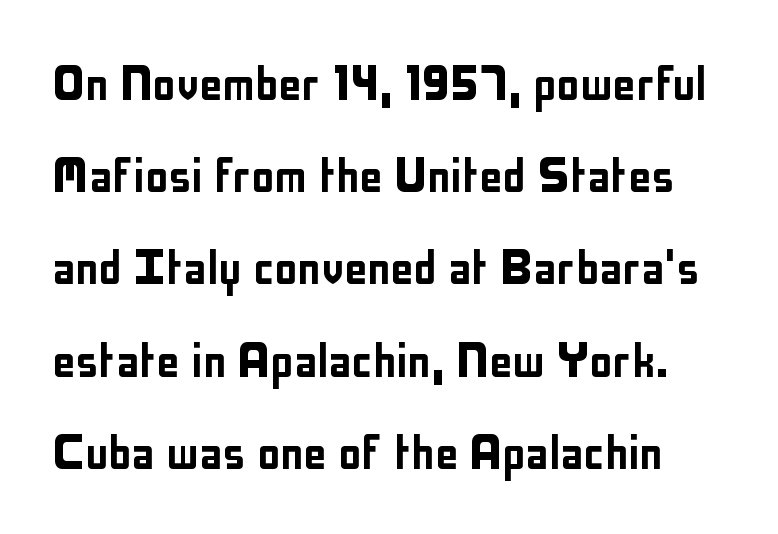
{"serif": "no", "italic": "no", "width": "condensed", "stroke_contrast": "low", "x_height": "medium", "monospaced": "no", "underline": "no", "line_spacing": "normal", "line_spacing_ratio": 1.59, "letter_spacing": "normal", "letter_spacing_em": 0.0, "glyph_px": 58}
